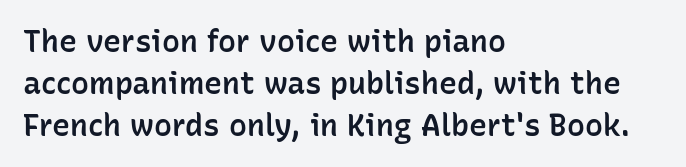
The image shows 30 px semibold sans-serif type, upright; set left-aligned, normal line spacing (1.4x), normal letter spacing, not underlined; low stroke contrast and a medium x-height.
